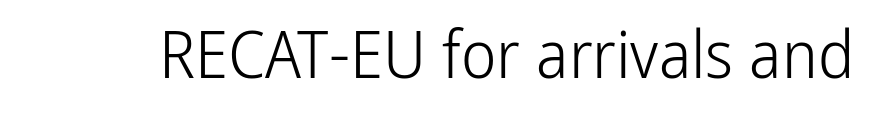
The typography opts for an upright posture over an oblique one. Nothing unusual about the tracking: characters are spaced as the font intends. No extra ink here — the face is not bold. Here the designer chose a conventional face with non-uniform glyph widths. The passage shown is not underscored anywhere.
